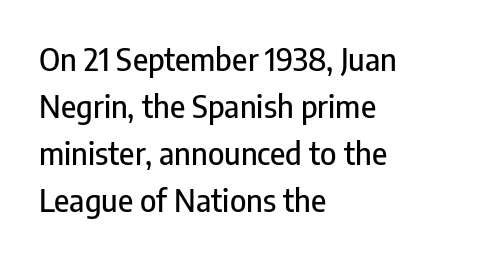
{"serif": "no", "italic": "no", "width": "condensed", "stroke_contrast": "low", "x_height": "medium", "monospaced": "no", "underline": "no", "align": "left", "line_spacing": "normal", "line_spacing_ratio": 1.52, "letter_spacing": "normal", "letter_spacing_em": 0.0, "glyph_px": 31}
